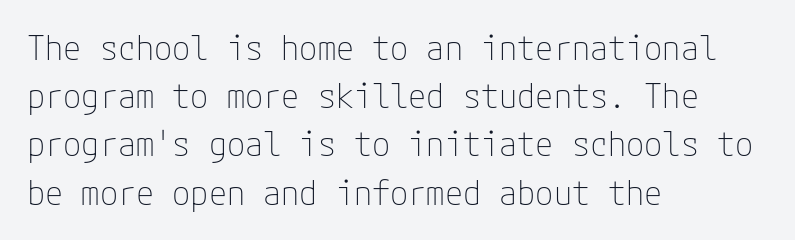
Q: Is the text bold? A: No.
Q: Is the text italic (slanted)? A: No, it is upright.
Q: Is the typeface a serif or a sans-serif typeface? A: Sans-serif.
Q: Is the text underlined? A: No.
Q: How is the paragraph aligned? A: Left-aligned.
Q: Is the spacing between letters normal or unusually wide? A: Normal.
Q: Is the spacing between lines tight, normal or loose? A: Normal.
Q: Width (condensed, normal, or wide)? A: Normal.
Q: Stroke contrast? A: Low.
Q: x-height? A: Medium.
